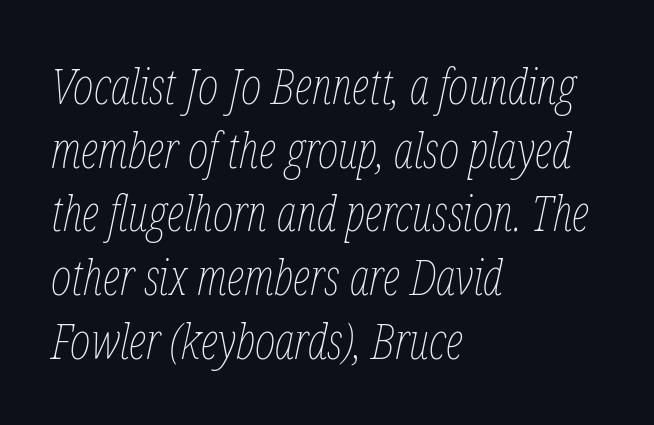
The image shows 49 px thin, condensed type, italic (leaning right); set left-aligned, normal line spacing (1.3x), normal letter spacing, not underlined; low stroke contrast and a medium x-height.
